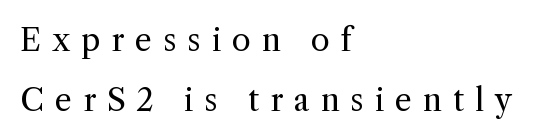
The image shows 31 px regular-weight serif type, upright; set left-aligned, loose line spacing (1.93x), unusually wide letter spacing (+0.35 em), not underlined; a medium x-height.
